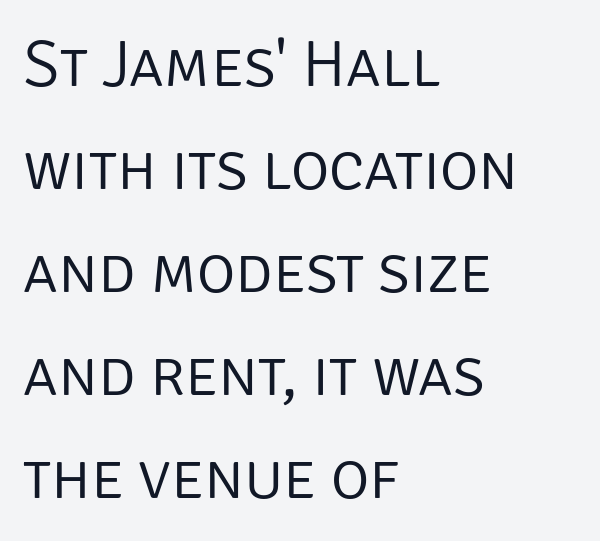
Q: Is the text bold? A: No.
Q: Is the text italic (slanted)? A: No, it is upright.
Q: Is the typeface a serif or a sans-serif typeface? A: Sans-serif.
Q: Is the text underlined? A: No.
Q: How is the paragraph aligned? A: Left-aligned.
Q: Is the spacing between letters normal or unusually wide? A: Normal.
Q: Is the spacing between lines tight, normal or loose? A: Normal.
Q: Width (condensed, normal, or wide)? A: Normal.
Q: Stroke contrast? A: Low.
Q: x-height? A: Large.
Q: Monospaced? A: No.
